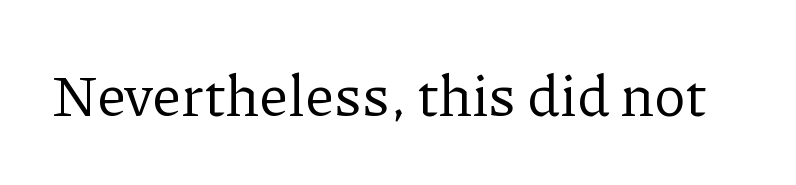
{"serif": "yes", "italic": "no", "bold": "no", "weight": "regular", "width": "normal", "stroke_contrast": "low", "x_height": "medium", "monospaced": "no", "underline": "no", "letter_spacing": "normal", "letter_spacing_em": 0.0, "glyph_px": 58}
